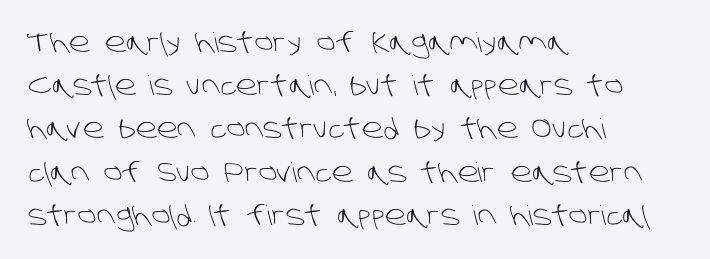
Q: Is the text bold? A: No.
Q: Is the text underlined? A: No.
Q: How is the paragraph aligned? A: Left-aligned.
Q: Is the spacing between letters normal or unusually wide? A: Normal.
Q: Is the spacing between lines tight, normal or loose? A: Normal.
